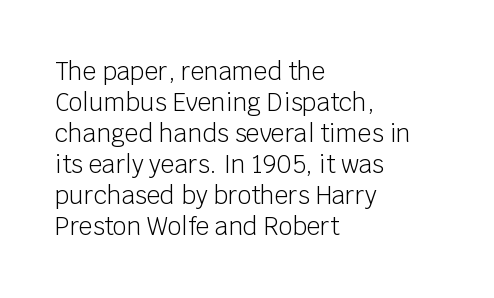
These lines keep a tight, regular rhythm from letter to letter. Notice how descenders clear the ascenders below comfortably — that's standard leading. These lines were composed using upright roman letters. One-word summary of the alignment: left. Nobody drew a line under any word here. The typesetting does not lean heavy: it is not bold.
